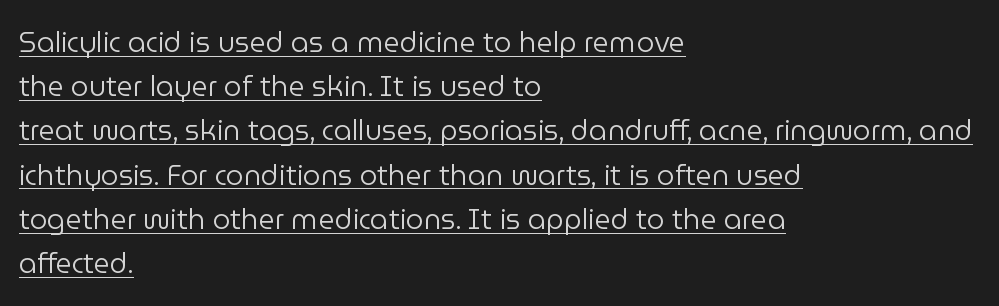
Q: Is the text bold? A: No.
Q: Is the text italic (slanted)? A: No, it is upright.
Q: Is the typeface a serif or a sans-serif typeface? A: Sans-serif.
Q: Is the text underlined? A: Yes.
Q: How is the paragraph aligned? A: Left-aligned.
Q: Is the spacing between letters normal or unusually wide? A: Normal.
Q: Is the spacing between lines tight, normal or loose? A: Normal.
Q: Width (condensed, normal, or wide)? A: Normal.
Q: Stroke contrast? A: Low.
Q: x-height? A: Medium.
Q: Monospaced? A: No.
